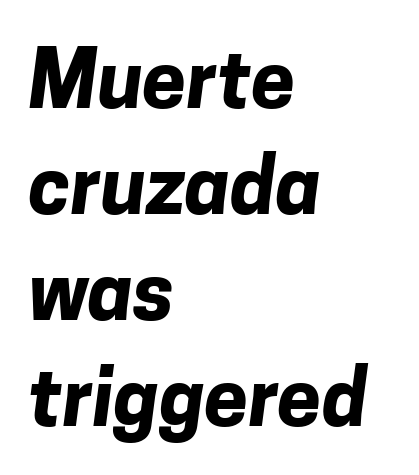
Q: Is the text bold? A: Yes.
Q: Is the typeface a serif or a sans-serif typeface? A: Sans-serif.
Q: Is the text underlined? A: No.
Q: How is the paragraph aligned? A: Left-aligned.
Q: Is the spacing between letters normal or unusually wide? A: Normal.
Q: Is the spacing between lines tight, normal or loose? A: Normal.
Q: Width (condensed, normal, or wide)? A: Normal.
Q: Stroke contrast? A: Low.
Q: x-height? A: Medium.
Q: Monospaced? A: No.
